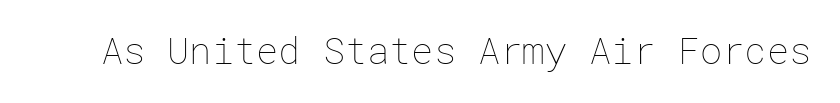
Q: Is the text bold? A: No.
Q: Is the text italic (slanted)? A: No, it is upright.
Q: Is the text underlined? A: No.
Q: Is the spacing between letters normal or unusually wide? A: Normal.
Q: Width (condensed, normal, or wide)? A: Normal.
Q: Stroke contrast? A: Low.
Q: x-height? A: Medium.
